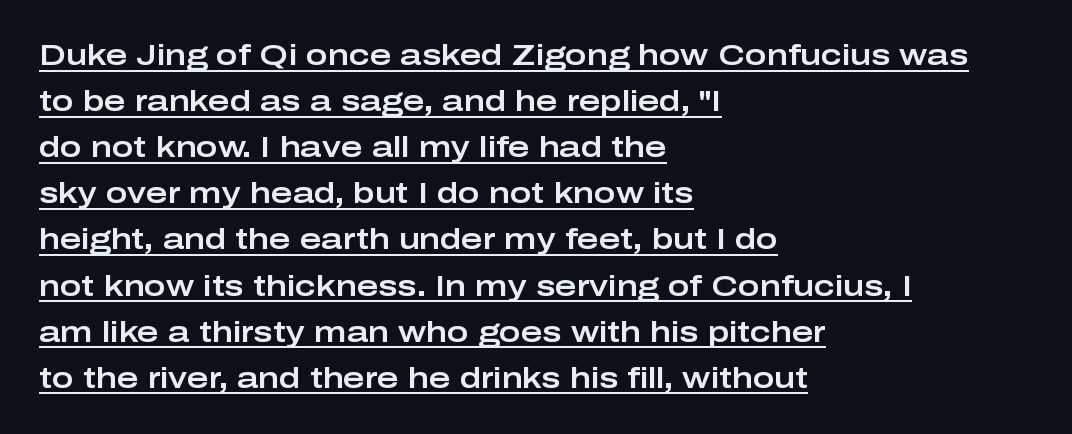
{"serif": "no", "italic": "no", "width": "wide", "stroke_contrast": "low", "x_height": "medium", "monospaced": "no", "underline": "yes", "align": "left", "line_spacing": "normal", "line_spacing_ratio": 1.59, "letter_spacing": "normal", "letter_spacing_em": 0.0, "glyph_px": 29}
